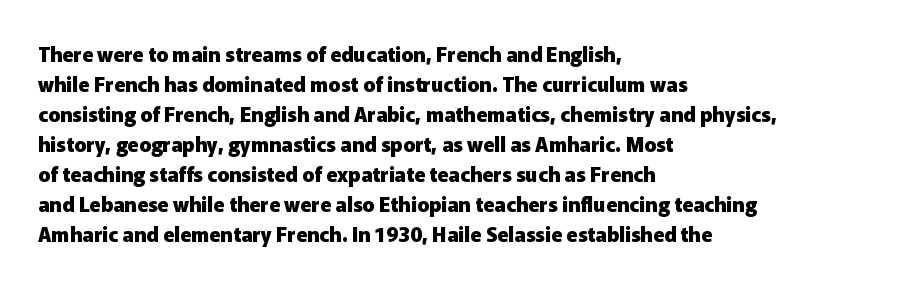
Alignment: flush left. Tall strokes in this sample are plumb rather than angled. Successive baselines arrive at the customary interval. The rendering uses a bold face; every stroke is thick and dark. The specimen omits any rule beneath the text block's lines. Short note: letters normally spaced.
